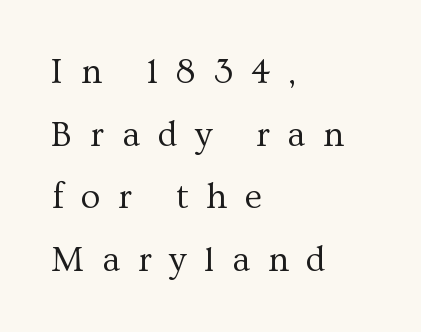
Q: Is the text bold? A: No.
Q: Is the text italic (slanted)? A: No, it is upright.
Q: Is the typeface a serif or a sans-serif typeface? A: Serif.
Q: Is the text underlined? A: No.
Q: How is the paragraph aligned? A: Left-aligned.
Q: Is the spacing between letters normal or unusually wide? A: Unusually wide.
Q: Width (condensed, normal, or wide)? A: Normal.
Q: Stroke contrast? A: Medium.
Q: x-height? A: Medium.
Q: Monospaced? A: No.
